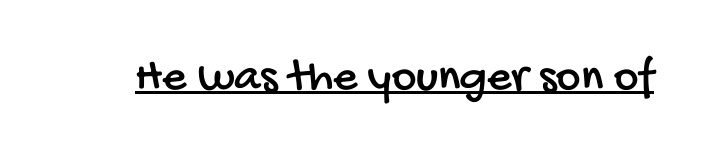
Q: Is the typeface a serif or a sans-serif typeface? A: Sans-serif.
Q: Is the text underlined? A: Yes.
Q: Is the spacing between letters normal or unusually wide? A: Normal.
Q: Width (condensed, normal, or wide)? A: Condensed.
Q: Stroke contrast? A: Low.
Q: x-height? A: Large.
Q: Monospaced? A: No.
